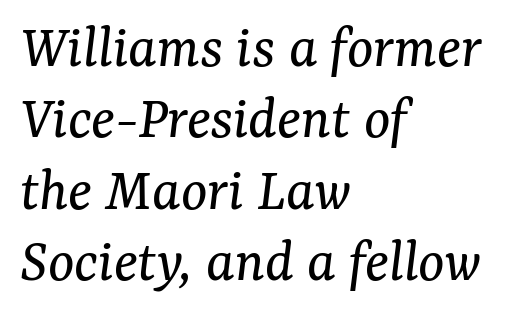
Q: Is the text bold? A: No.
Q: Is the text italic (slanted)? A: Yes, it leans right by about 7 degrees.
Q: Is the typeface a serif or a sans-serif typeface? A: Serif.
Q: Is the text underlined? A: No.
Q: How is the paragraph aligned? A: Left-aligned.
Q: Is the spacing between letters normal or unusually wide? A: Normal.
Q: Is the spacing between lines tight, normal or loose? A: Tight.
Q: Width (condensed, normal, or wide)? A: Normal.
Q: Stroke contrast? A: Medium.
Q: x-height? A: Medium.
Q: Monospaced? A: No.
